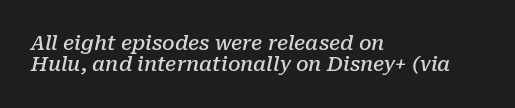
The image shows 20 px text type, italic (leaning right); set left-aligned, tight line spacing (1.07x), normal letter spacing, not underlined.
